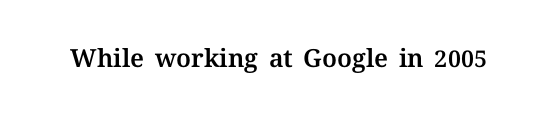
Q: Is the text italic (slanted)? A: No, it is upright.
Q: Is the text underlined? A: No.
Q: Is the spacing between letters normal or unusually wide? A: Normal.
